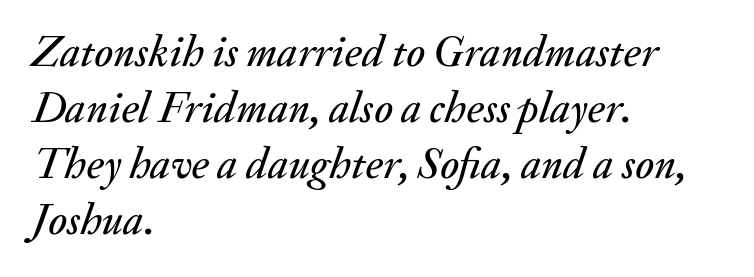
Q: Is the text italic (slanted)? A: Yes, it leans right by about 20 degrees.
Q: Is the text underlined? A: No.
Q: How is the paragraph aligned? A: Left-aligned.
Q: Is the spacing between letters normal or unusually wide? A: Normal.
Q: Is the spacing between lines tight, normal or loose? A: Normal.
Q: Width (condensed, normal, or wide)? A: Normal.
Q: Stroke contrast? A: Medium.
Q: x-height? A: Small.
Q: Monospaced? A: No.
